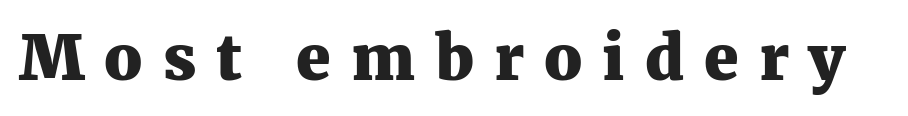
The image shows 62 px heavy serif type, upright; set unusually wide letter spacing (+0.32 em), not underlined; medium stroke contrast and a medium x-height.
